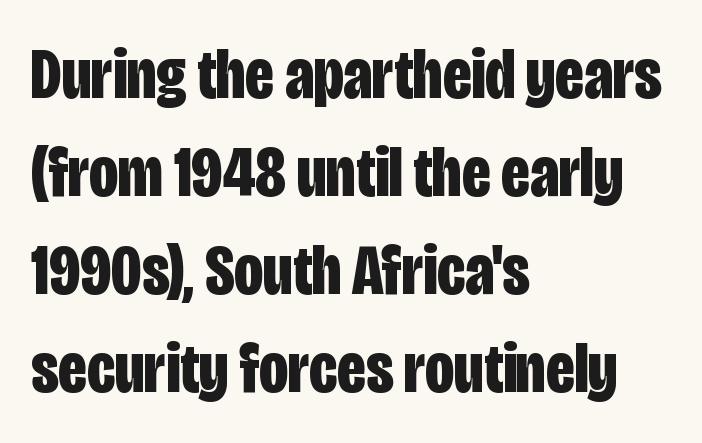
{"serif": "no", "italic": "no", "bold": "yes", "weight": "bold", "width": "condensed", "stroke_contrast": "low", "x_height": "large", "monospaced": "no", "underline": "no", "align": "left", "line_spacing": "normal", "line_spacing_ratio": 1.36, "letter_spacing": "normal", "letter_spacing_em": 0.0, "glyph_px": 72}
